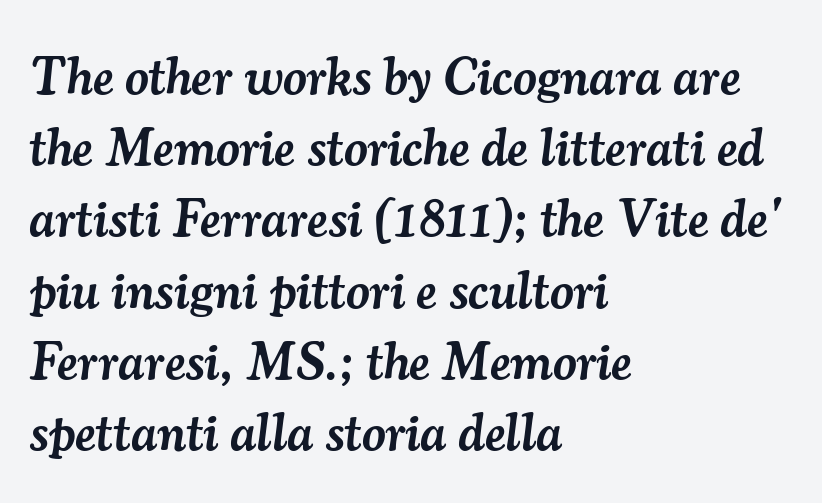
The space between consecutive lines is moderate. A clean baseline with only descenders dipping below it. Do the characters align in a grid? No, the font is proportional. Tracking value appears to be zero — textbook default spacing.
